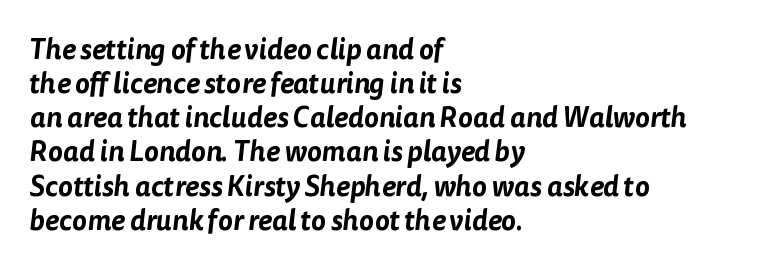
The words here are not underlined. A typesetter would call this proportional, since set widths differ per character. The face used here is a sans, in the tradition of grotesques and geometrics. Typeset ragged right — the left edge is the straight one. How are the letters spaced? Ordinarily, with no added tracking.
